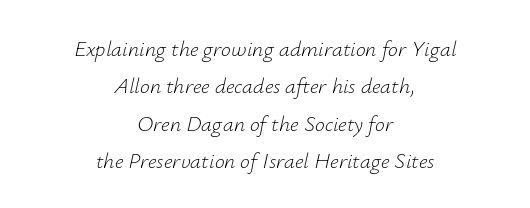
Students, observe: this is what conventionally led text looks like. The typography opts for an oblique posture over an upright one. Short and long lines alike share a common midpoint. What stands out about the letter spacing? Nothing — it is the standard amount. Think standard paragraph weight, or any step lighter than that. Decoration check: the copy has no underline.
